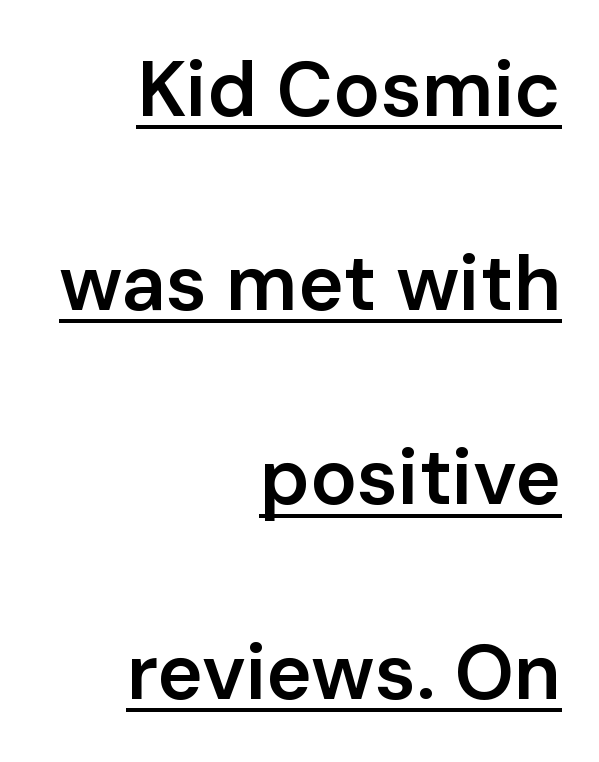
{"serif": "no", "italic": "no", "bold": "semi", "weight": "semibold", "width": "normal", "stroke_contrast": "low", "x_height": "medium", "monospaced": "no", "underline": "yes", "align": "right", "line_spacing": "loose", "line_spacing_ratio": 2.49, "letter_spacing": "normal", "letter_spacing_em": 0.0, "glyph_px": 78}
